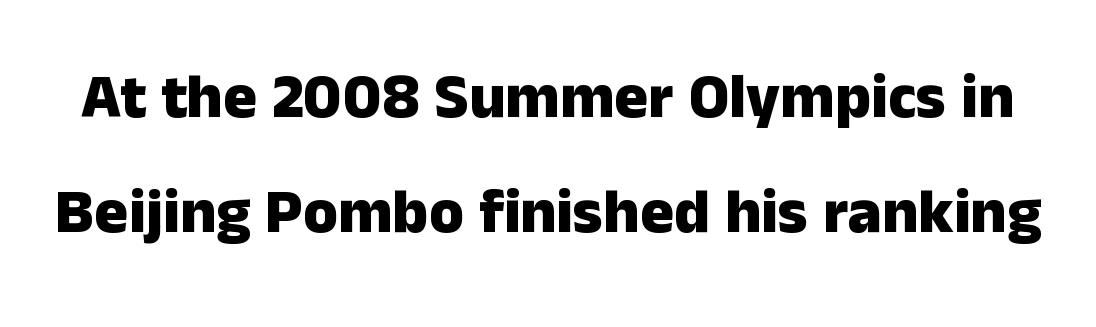
No italicization has been applied; the sample stays upright. How heavy is the stroke? Heavy — this is a bold. Between one letter and the next there's only the usual sliver of space. Descender tails drop into unmarked territory.
